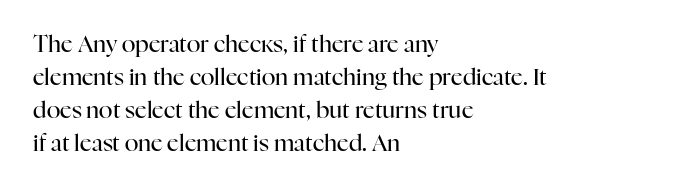
{"italic": "no", "bold": "no", "underline": "no", "align": "left", "line_spacing": "normal", "line_spacing_ratio": 1.44, "letter_spacing": "normal", "letter_spacing_em": 0.0, "glyph_px": 23}
